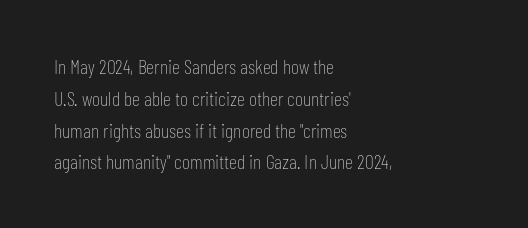
Q: Is the text bold? A: No.
Q: Is the text italic (slanted)? A: No, it is upright.
Q: Is the text underlined? A: No.
Q: How is the paragraph aligned? A: Left-aligned.
Q: Is the spacing between letters normal or unusually wide? A: Normal.
Q: Is the spacing between lines tight, normal or loose? A: Normal.
